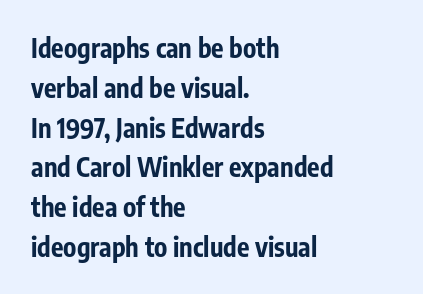
{"italic": "no", "bold": "yes", "underline": "no", "align": "left", "line_spacing": "normal", "line_spacing_ratio": 1.53, "letter_spacing": "normal", "letter_spacing_em": 0.0, "glyph_px": 26}
